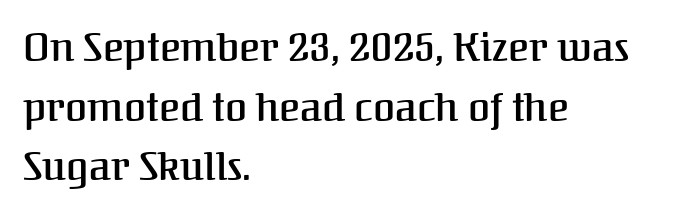
The paragraph shown leans on its left margin. Do the letters lean? They stand straight. A typesetter would call this zero additional tracking. What's the leading like? Ordinary, nothing unusual.
